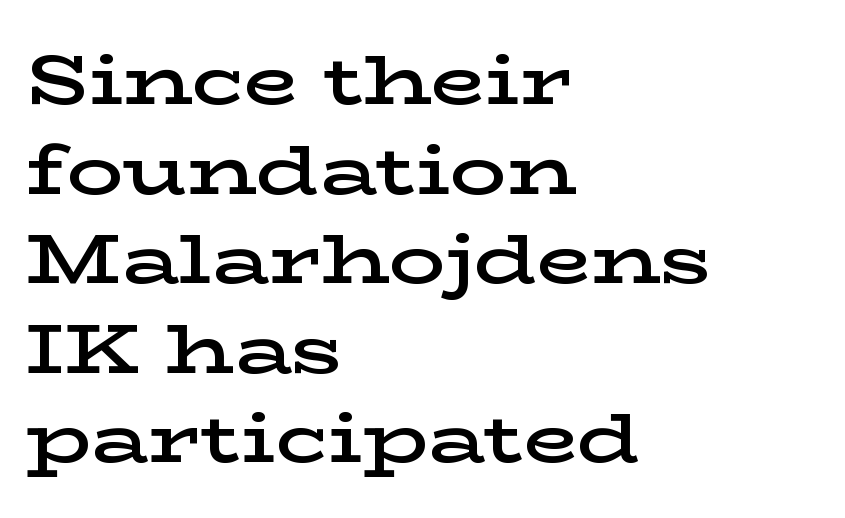
{"serif": "yes", "italic": "no", "bold": "semi", "weight": "semibold", "width": "wide", "stroke_contrast": "low", "x_height": "medium", "monospaced": "no", "underline": "no", "align": "left", "line_spacing": "normal", "line_spacing_ratio": 1.28, "letter_spacing": "normal", "letter_spacing_em": 0.0, "glyph_px": 70}
